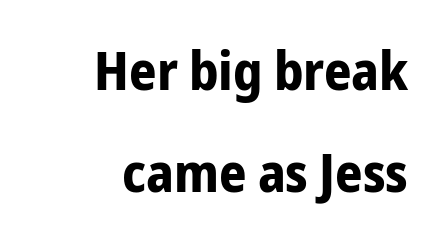
The paragraph shown leans on its right margin. This rendering leaves character spacing at its baseline value. Descender tails drop into unmarked territory. How heavy is the stroke? Heavy — this is a bold.
